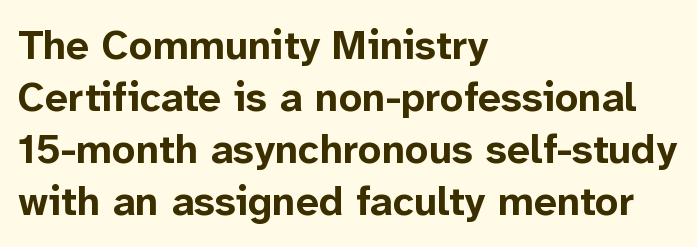
Q: Is the text bold? A: Yes.
Q: Is the text italic (slanted)? A: No, it is upright.
Q: Is the typeface a serif or a sans-serif typeface? A: Sans-serif.
Q: Is the text underlined? A: No.
Q: How is the paragraph aligned? A: Left-aligned.
Q: Is the spacing between letters normal or unusually wide? A: Normal.
Q: Is the spacing between lines tight, normal or loose? A: Normal.
Q: Width (condensed, normal, or wide)? A: Normal.
Q: Stroke contrast? A: Low.
Q: x-height? A: Medium.
Q: Monospaced? A: No.
